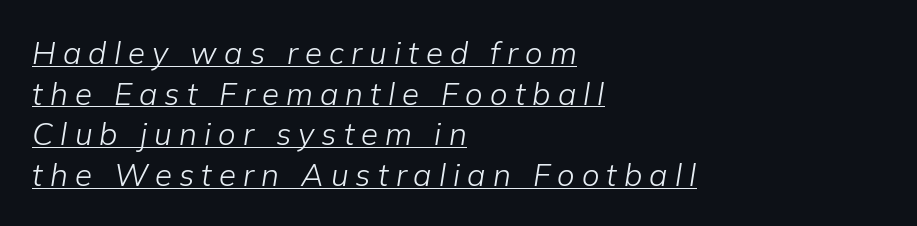
The image shows 31 px light type, italic (leaning right); set left-aligned, normal line spacing (1.31x), unusually wide letter spacing (+0.23 em), underlined; low stroke contrast and a medium x-height.
